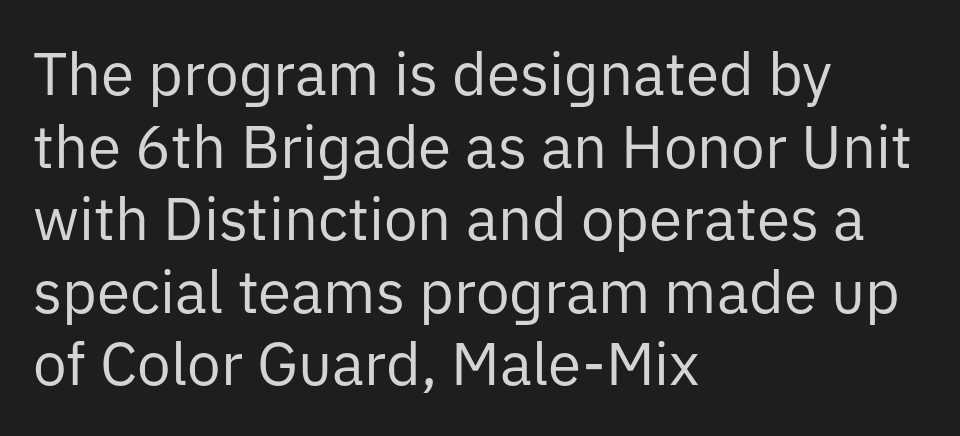
Compared with typical body copy, the letter spacing here is the same. Line starts are locked; line ends wander. The space directly below the letters is spotless. To sum up the face: it is a sans, with no serifs. Do the letters lean? They stand straight. Think standard paragraph weight, or any step lighter than that.
